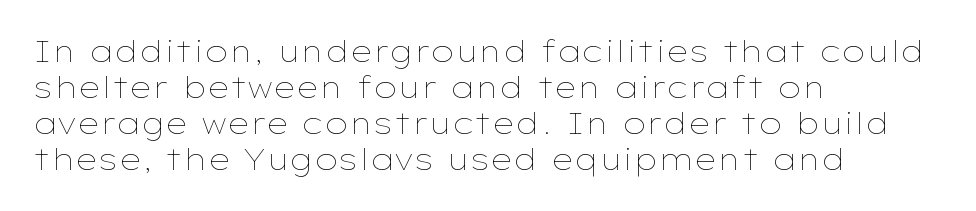
Q: Is the text bold? A: No.
Q: Is the text italic (slanted)? A: No, it is upright.
Q: Is the text underlined? A: No.
Q: How is the paragraph aligned? A: Left-aligned.
Q: Is the spacing between letters normal or unusually wide? A: Normal.
Q: Width (condensed, normal, or wide)? A: Wide.
Q: Stroke contrast? A: Low.
Q: x-height? A: Medium.
Q: Monospaced? A: No.
